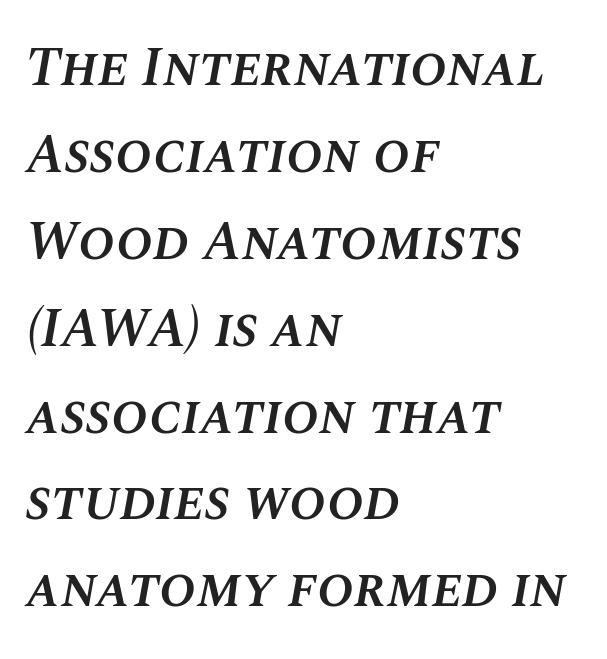
The image shows 55 px semibold type, italic (leaning right); set left-aligned, normal line spacing (1.58x), normal letter spacing, not underlined; medium stroke contrast and a large x-height.
